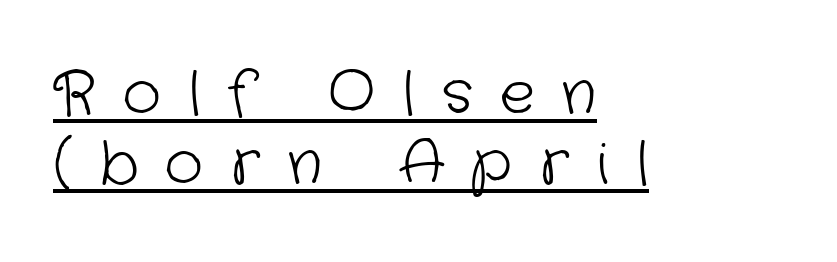
The image shows 59 px light sans-serif type; set left-aligned, line spacing 1.19x, unusually wide letter spacing (+0.46 em), underlined; low stroke contrast and a medium x-height.
